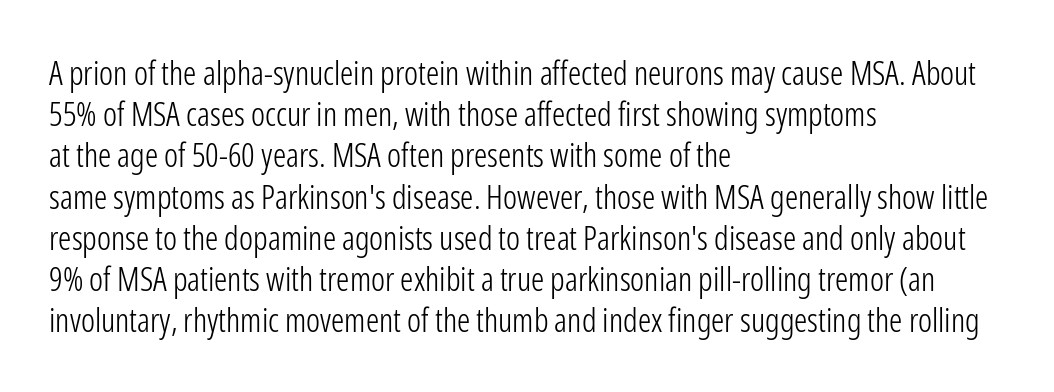
The image shows 33 px light, condensed sans-serif type, upright; set left-aligned, normal line spacing (1.25x), normal letter spacing, not underlined; low stroke contrast and a medium x-height.
